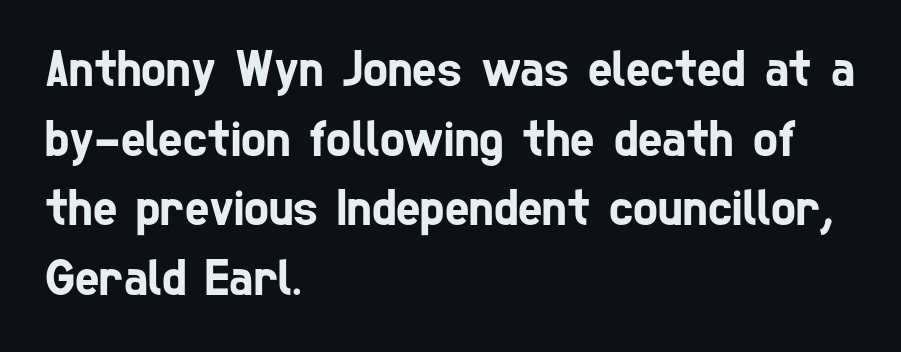
The image shows 52 px condensed sans-serif type; set left-aligned, normal line spacing (1.34x), normal letter spacing, not underlined; low stroke contrast and a medium x-height.
